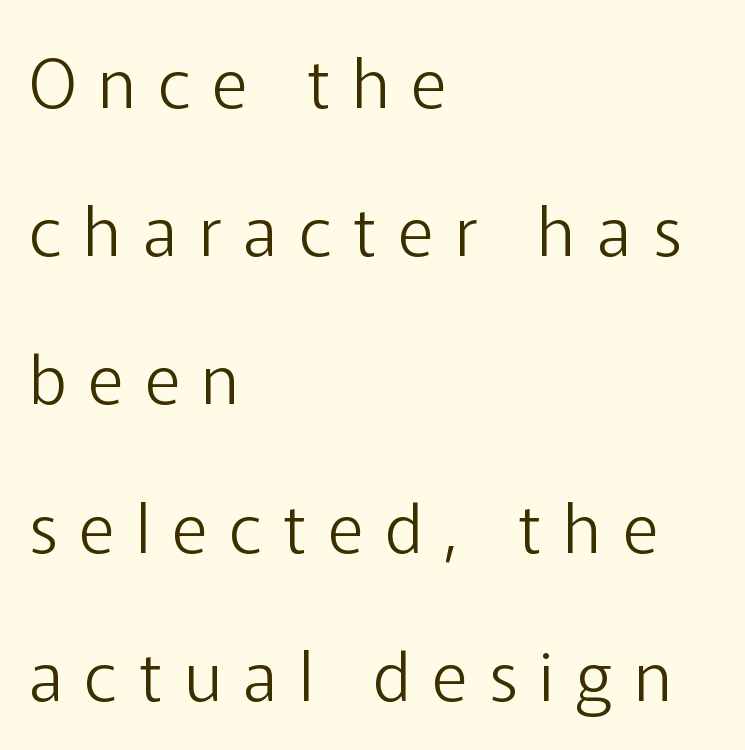
Q: Is the text bold? A: No.
Q: Is the text italic (slanted)? A: No, it is upright.
Q: Is the typeface a serif or a sans-serif typeface? A: Sans-serif.
Q: Is the text underlined? A: No.
Q: How is the paragraph aligned? A: Left-aligned.
Q: Is the spacing between letters normal or unusually wide? A: Unusually wide.
Q: Is the spacing between lines tight, normal or loose? A: Loose.
Q: Width (condensed, normal, or wide)? A: Normal.
Q: Stroke contrast? A: Low.
Q: x-height? A: Medium.
Q: Monospaced? A: No.
